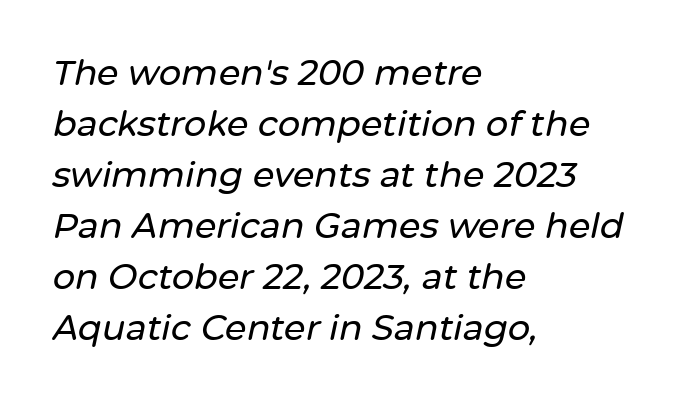
The image shows 35 px text type, italic (leaning right); set left-aligned, normal line spacing (1.46x), normal letter spacing, not underlined; low stroke contrast and a medium x-height.
